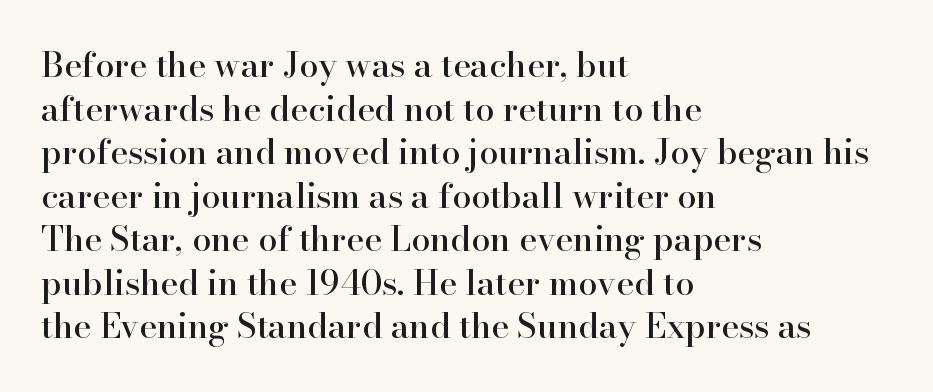
Q: Is the text italic (slanted)? A: No, it is upright.
Q: Is the typeface a serif or a sans-serif typeface? A: Serif.
Q: Is the text underlined? A: No.
Q: How is the paragraph aligned? A: Left-aligned.
Q: Is the spacing between letters normal or unusually wide? A: Normal.
Q: Is the spacing between lines tight, normal or loose? A: Normal.
Q: Width (condensed, normal, or wide)? A: Normal.
Q: Stroke contrast? A: High.
Q: x-height? A: Small.
Q: Monospaced? A: No.
